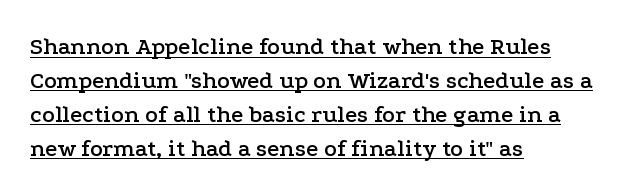
The line texture is even and compact thanks to regular tracking. This rendering features underlined lettering. In terms of leading, this rendering sits right in the middle. The paragraph has a hard left edge and a soft right edge. The lettering holds an erect, upright posture throughout.
